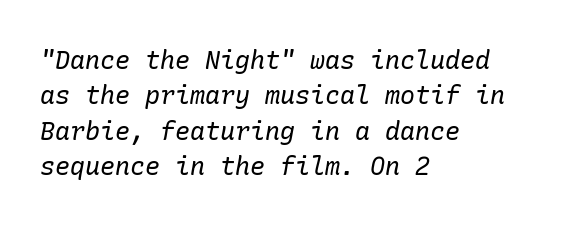
Q: Is the text bold? A: No.
Q: Is the text italic (slanted)? A: Yes, it leans right by about 10 degrees.
Q: Is the text underlined? A: No.
Q: How is the paragraph aligned? A: Left-aligned.
Q: Is the spacing between letters normal or unusually wide? A: Normal.
Q: Is the spacing between lines tight, normal or loose? A: Normal.
